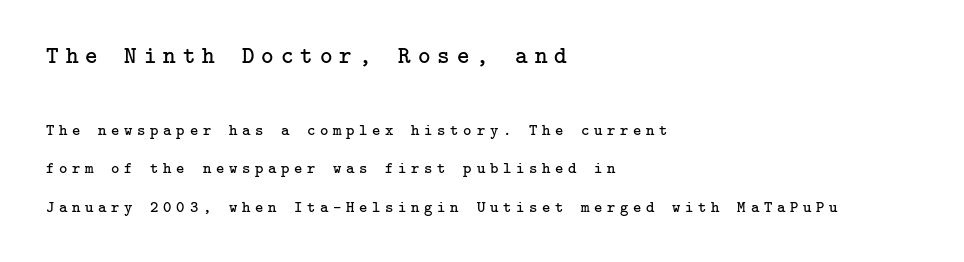
Q: Is the text bold? A: No.
Q: Is the text italic (slanted)? A: No, it is upright.
Q: Is the text underlined? A: No.
Q: How is the paragraph aligned? A: Left-aligned.
Q: Is the spacing between letters normal or unusually wide? A: Unusually wide.
Q: Is the spacing between lines tight, normal or loose? A: Loose.
Q: Which block of text is set in a larger size, the first (top) or the second (bottom)? A: The first (top) one.
